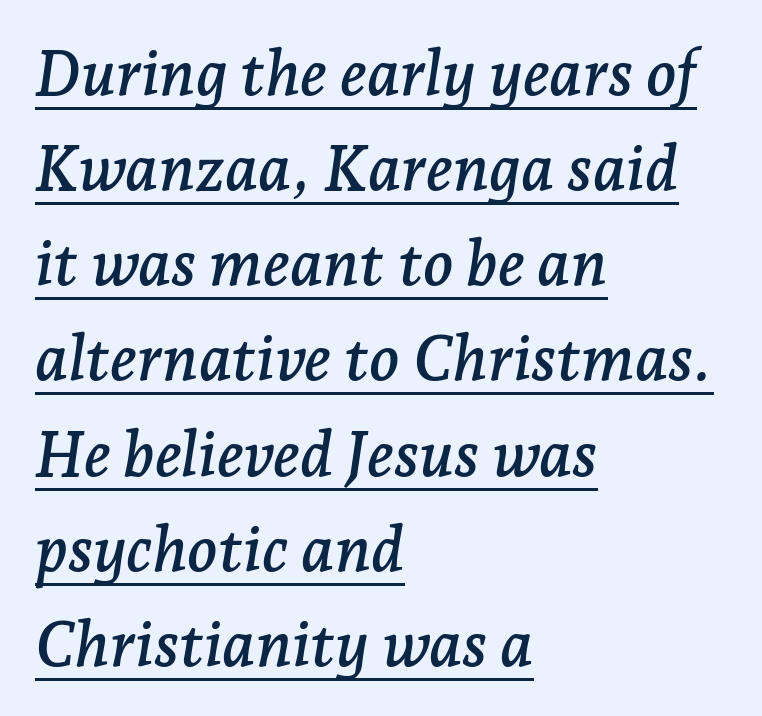
Honestly, the underline is the first thing you notice here. The passage shown is typeset with a serif family. The passage is arranged the way most books set body copy — flush left. Here the glyphs are tracked normally, forming tight word shapes. What's the leading like? Ordinary, nothing unusual.
